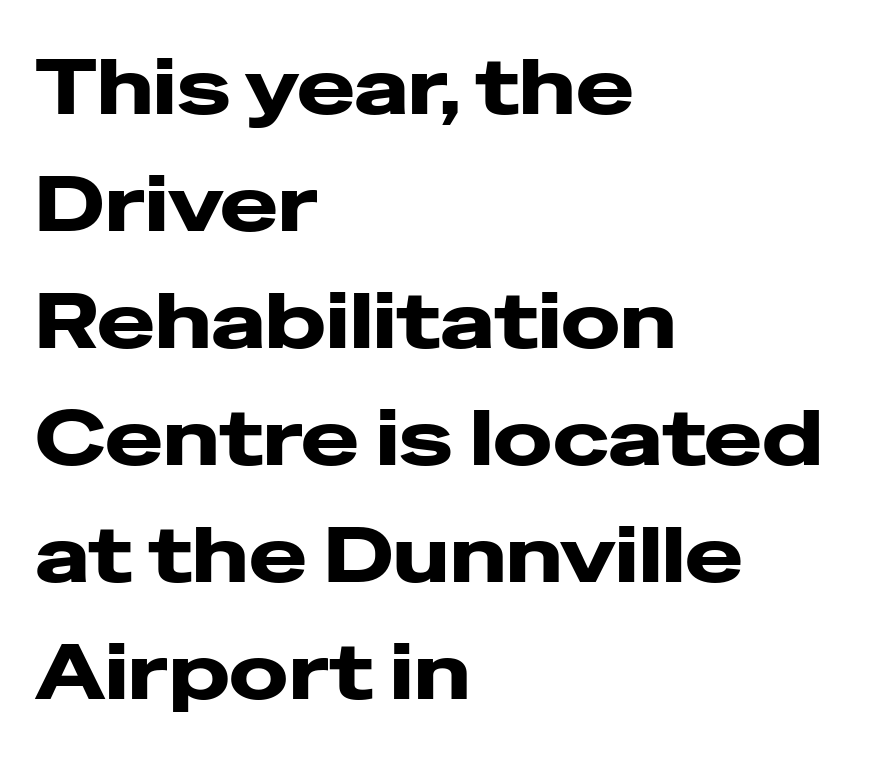
Q: Is the text italic (slanted)? A: No, it is upright.
Q: Is the typeface a serif or a sans-serif typeface? A: Sans-serif.
Q: Is the text underlined? A: No.
Q: How is the paragraph aligned? A: Left-aligned.
Q: Is the spacing between letters normal or unusually wide? A: Normal.
Q: Is the spacing between lines tight, normal or loose? A: Normal.
Q: Width (condensed, normal, or wide)? A: Wide.
Q: Stroke contrast? A: Low.
Q: x-height? A: Medium.
Q: Monospaced? A: No.
